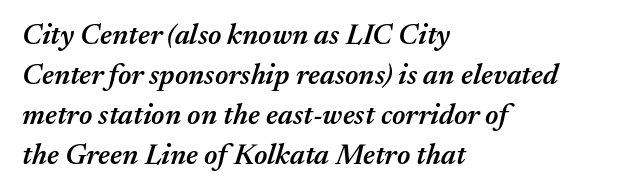
Q: Is the text bold? A: Semi-bold.
Q: Is the text italic (slanted)? A: Yes, it leans right by about 17 degrees.
Q: Is the text underlined? A: No.
Q: How is the paragraph aligned? A: Left-aligned.
Q: Is the spacing between letters normal or unusually wide? A: Normal.
Q: Is the spacing between lines tight, normal or loose? A: Normal.
Q: Width (condensed, normal, or wide)? A: Normal.
Q: Stroke contrast? A: Medium.
Q: x-height? A: Medium.
Q: Monospaced? A: No.
